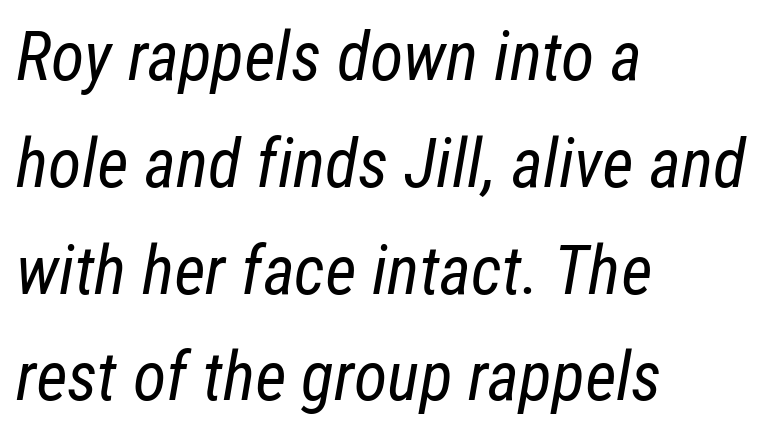
Vertical spacing — default. Beneath every word, the page is bare. A typesetter would call this zero additional tracking. Teacher's note: observe the even left margin — that is flush-left alignment. Is this a fixed-width face? No — the glyphs have proportional, varying widths. The weight tops out at a normal text grade.
